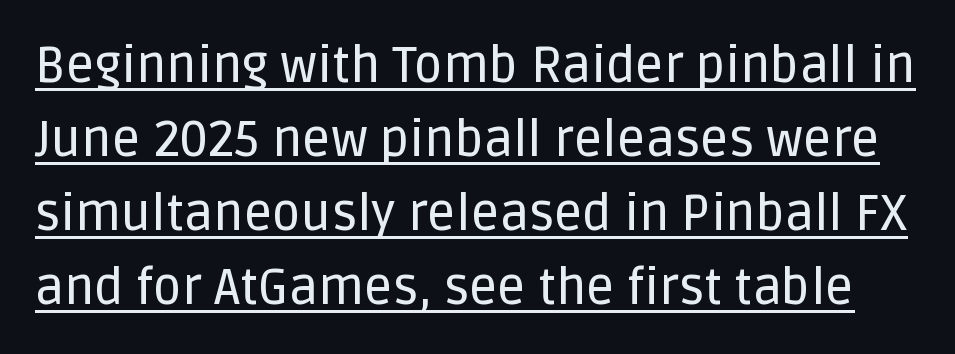
{"serif": "no", "italic": "no", "width": "normal", "stroke_contrast": "low", "x_height": "large", "monospaced": "no", "underline": "yes", "line_spacing": "normal", "line_spacing_ratio": 1.48, "letter_spacing": "normal", "letter_spacing_em": 0.0, "glyph_px": 50}
